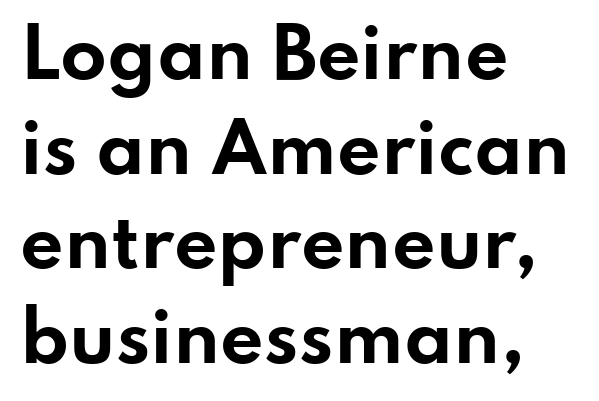
The image shows 68 px bold, wide sans-serif type, upright; set left-aligned, normal line spacing (1.39x), normal letter spacing, not underlined; low stroke contrast and a small x-height.
